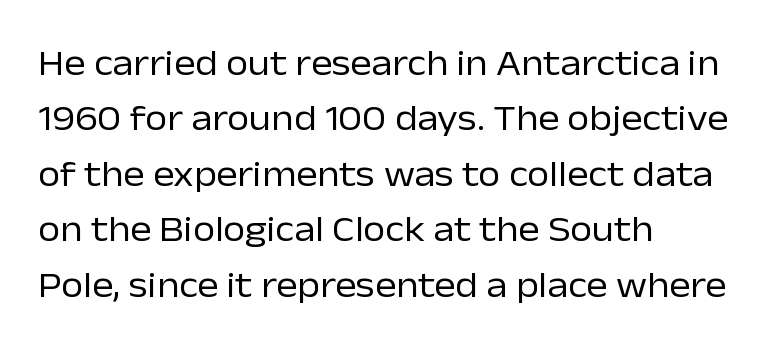
The image shows 36 px regular-weight sans-serif type, upright; set left-aligned, normal line spacing (1.54x), normal letter spacing, not underlined; low stroke contrast and a medium x-height.
